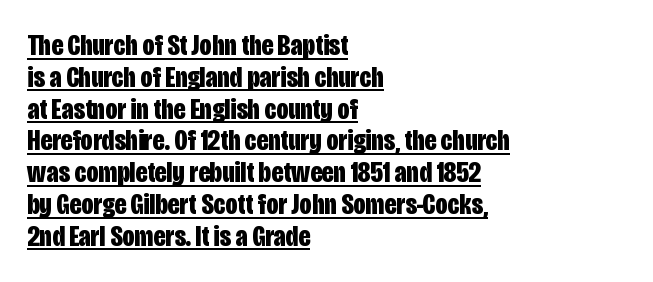
The vertical gap from one line to the next is small. You could call the tracking neutral — neither tight nor loose. Do the characters align in a grid? No, the font is proportional. Compared with a centered layout, this one pins lines to the left instead. The face used here appears with an underline applied.
